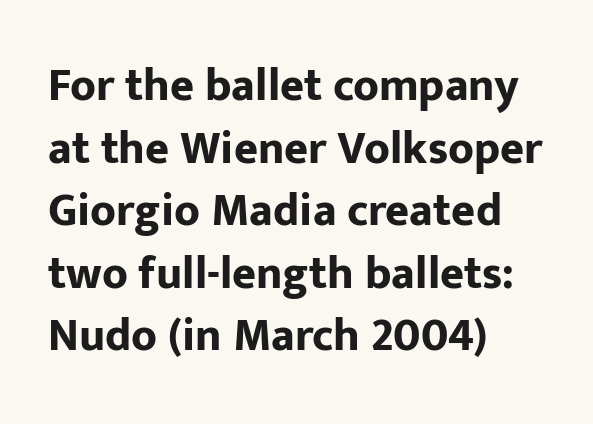
The image shows 46 px bold sans-serif type, upright; set left-aligned, normal line spacing (1.36x), normal letter spacing, not underlined; low stroke contrast and a medium x-height.
